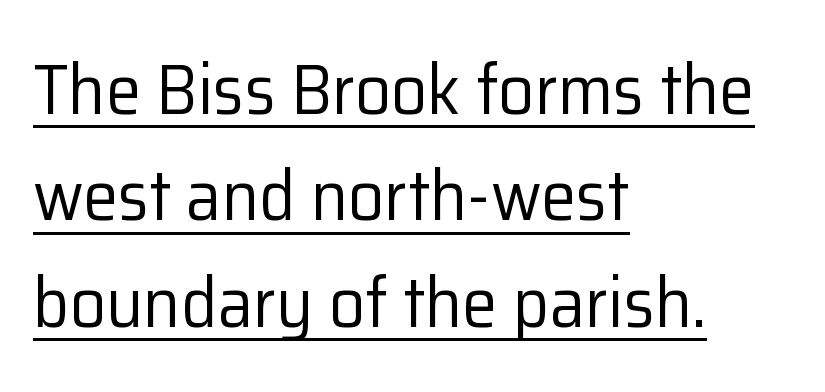
{"serif": "no", "italic": "no", "bold": "no", "weight": "regular", "width": "normal", "stroke_contrast": "low", "x_height": "medium", "monospaced": "no", "underline": "yes", "align": "left", "line_spacing": "normal", "line_spacing_ratio": 1.5, "letter_spacing": "normal", "letter_spacing_em": 0.0, "glyph_px": 71}
